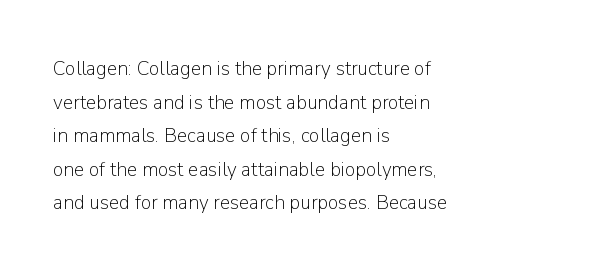
{"italic": "no", "bold": "no", "underline": "no", "align": "left", "line_spacing": "normal", "line_spacing_ratio": 1.6, "letter_spacing": "normal", "letter_spacing_em": 0.0, "glyph_px": 21}
